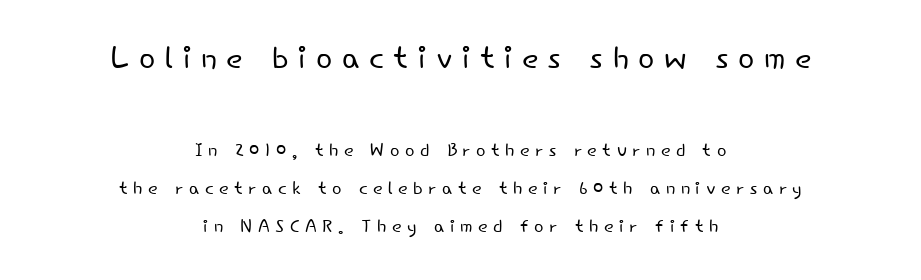
{"serif": "no", "italic": "no", "bold": "no", "weight": "light", "width": "normal", "stroke_contrast": "low", "x_height": "small", "monospaced": "no", "underline": "no", "align": "center", "line_spacing": "normal", "line_spacing_ratio": 1.52, "letter_spacing": "wide", "letter_spacing_em": 0.22, "larger_block": "first", "size_ratio": 1.72, "glyph_px": 43}
